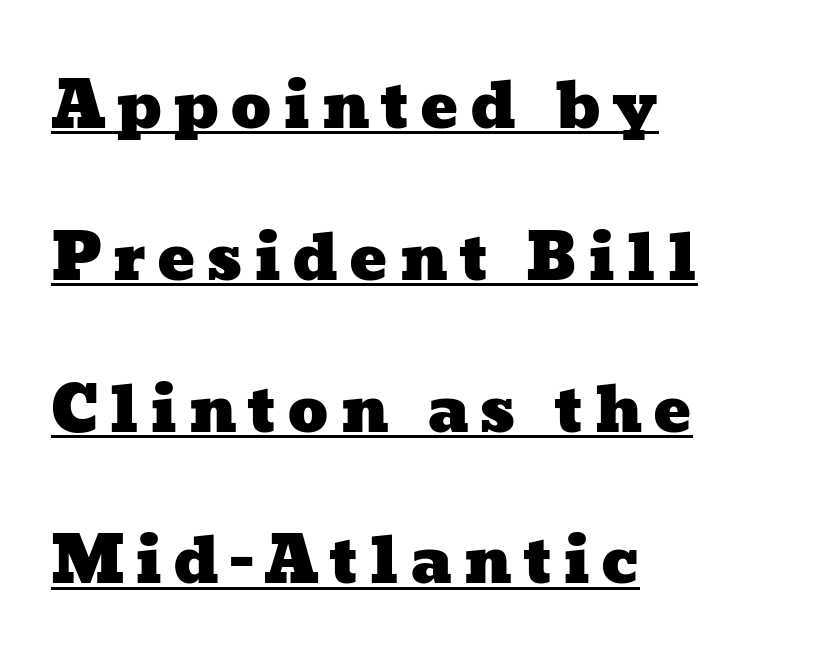
Note the varied advance widths — an 'i' is clearly narrower than an 'm'. Layout note: lines flush left. Leading is clearly above the norm, producing a sparse column. The glyphs are accompanied by a horizontal stroke just below them.
